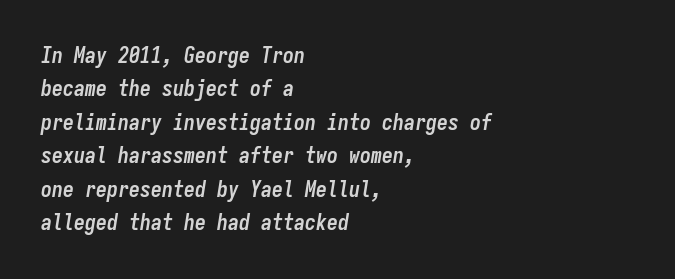
Glance below the letters and you will spot only blank space. Set as a true bold cut, around the 700 mark. These lines keep a tight, regular rhythm from letter to letter. Horizontally, the lines are justified to the leading edge only. Reading down the column, the eye jumps a familiar distance to each next line. Does the lettering tilt? It does — this is italic.
